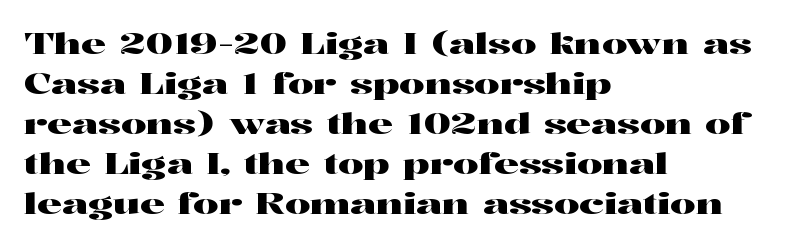
Normally led — the rows are evenly, conventionally spaced. The axis of the letterforms is exactly vertical. This rendering features lettering with no underline. The passage shown is typeset with a serif family.
